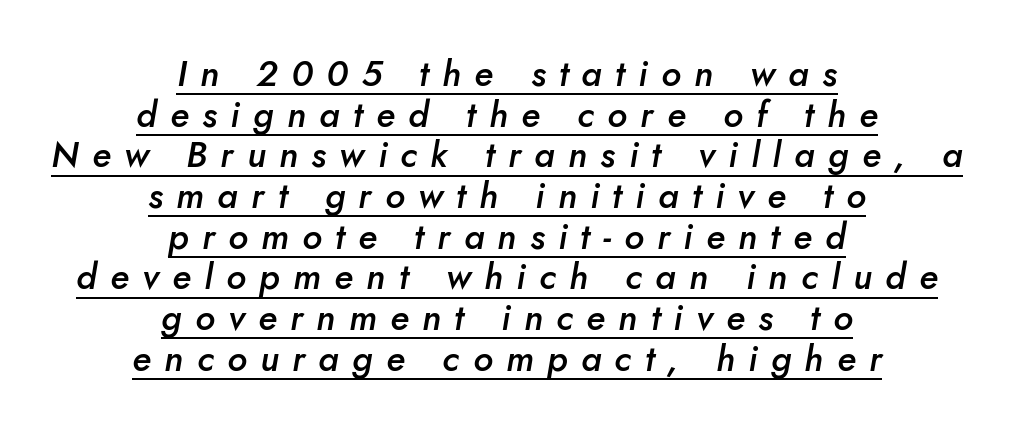
Caption: lettering with a line underneath. Closely set lines give the paragraph a compact silhouette. This sample uses expanded letter spacing, leaving extra air between glyphs. The font's italic variant was chosen for this text.
